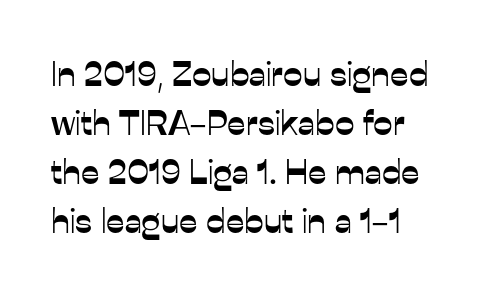
The image shows 35 px sans-serif type, upright; set left-aligned, normal line spacing (1.4x), normal letter spacing, not underlined; low stroke contrast and a medium x-height.
